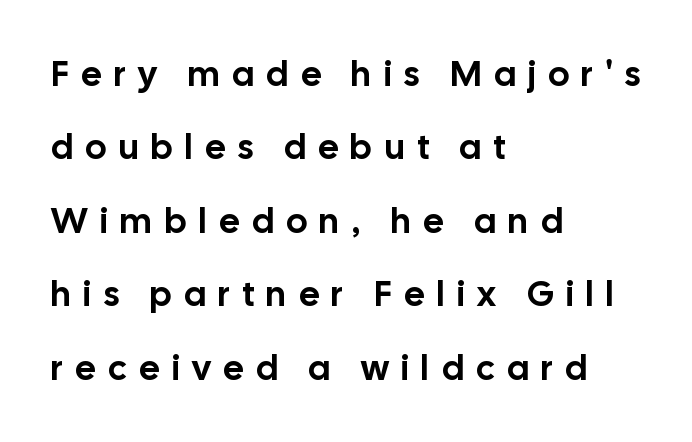
The image shows 35 px sans-serif type, upright; set left-aligned, loose line spacing (2.1x), unusually wide letter spacing (+0.36 em), not underlined; low stroke contrast and a medium x-height.
